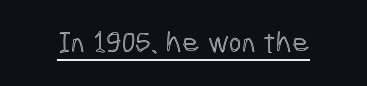
{"italic": "no", "width": "condensed", "x_height": "medium", "monospaced": "no", "underline": "yes", "letter_spacing": "normal", "letter_spacing_em": 0.0, "glyph_px": 30}
